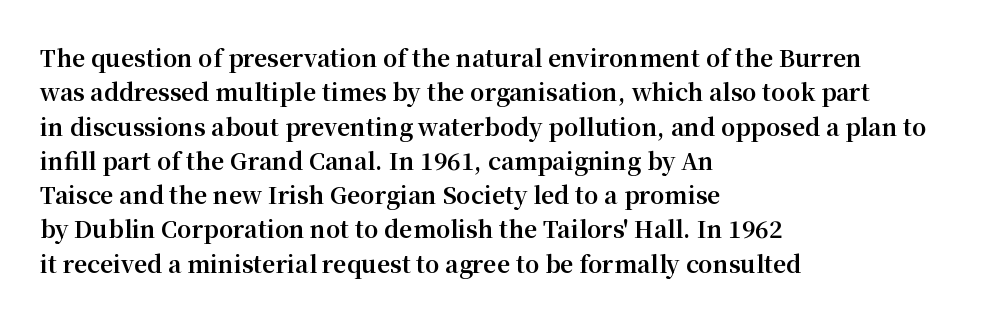
The image shows 23 px bold type, upright; set left-aligned, normal line spacing (1.49x), normal letter spacing, not underlined.
